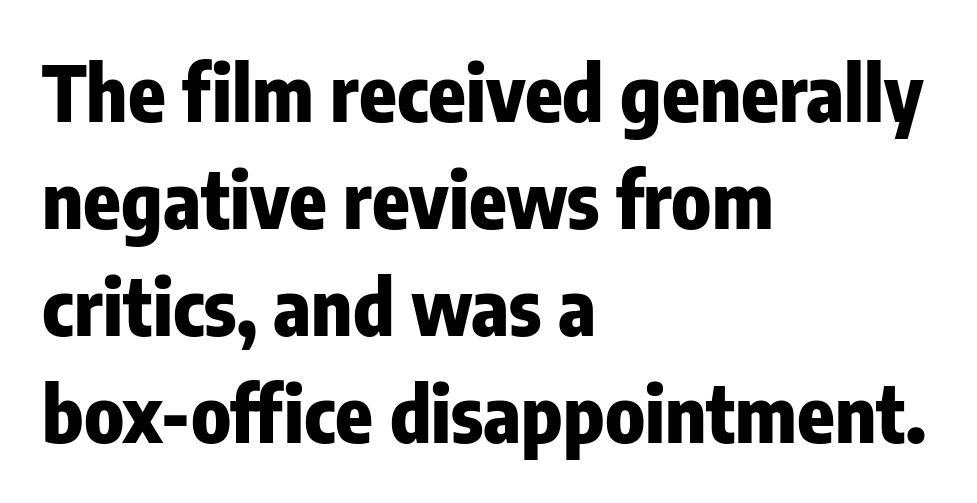
{"serif": "no", "italic": "no", "bold": "yes", "weight": "heavy", "width": "condensed", "stroke_contrast": "low", "x_height": "medium", "monospaced": "no", "underline": "no", "align": "left", "line_spacing": "normal", "line_spacing_ratio": 1.39, "letter_spacing": "normal", "letter_spacing_em": 0.0, "glyph_px": 77}
